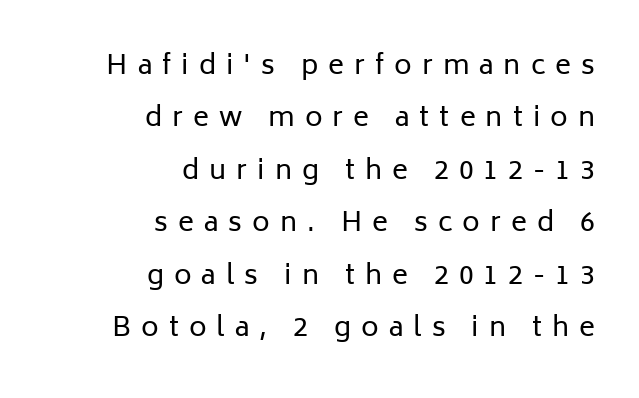
Q: Is the text bold? A: No.
Q: Is the text italic (slanted)? A: No, it is upright.
Q: Is the text underlined? A: No.
Q: How is the paragraph aligned? A: Right-aligned.
Q: Is the spacing between letters normal or unusually wide? A: Unusually wide.
Q: Is the spacing between lines tight, normal or loose? A: Loose.
